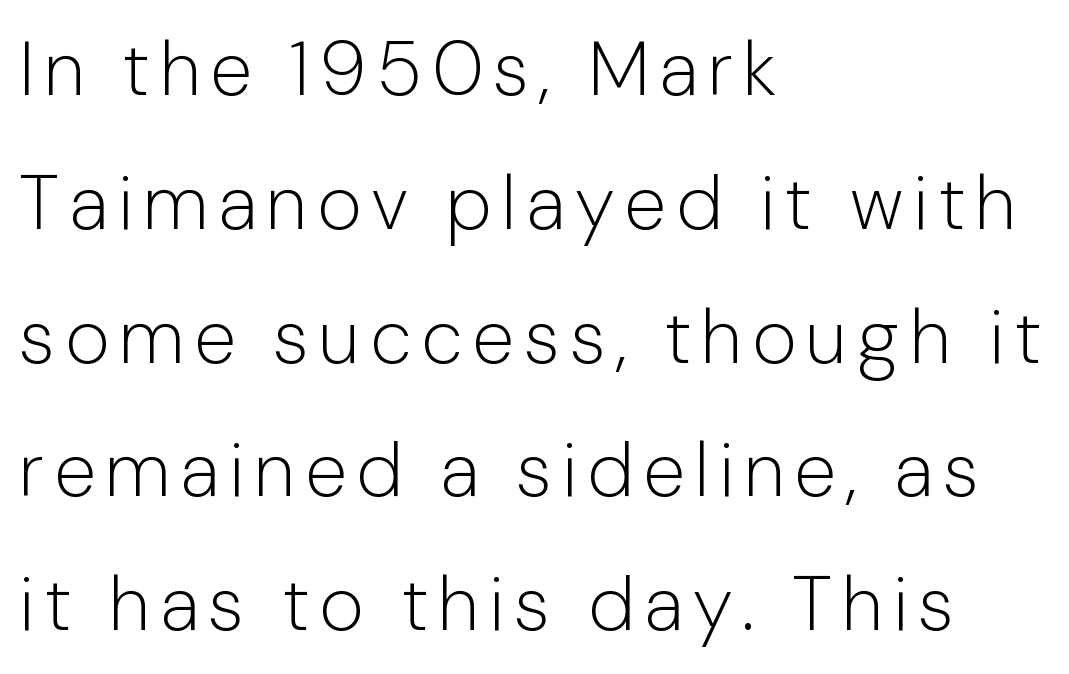
Check the space under the baseline: it is left empty. The letters advance in unequal steps, a hallmark of proportional type. Posture: straight, roman, zero tilt. Left-aligned paragraph, ragged on the right. Weight: in the light-to-regular range. The passage shown is typeset with a sans-serif family.
